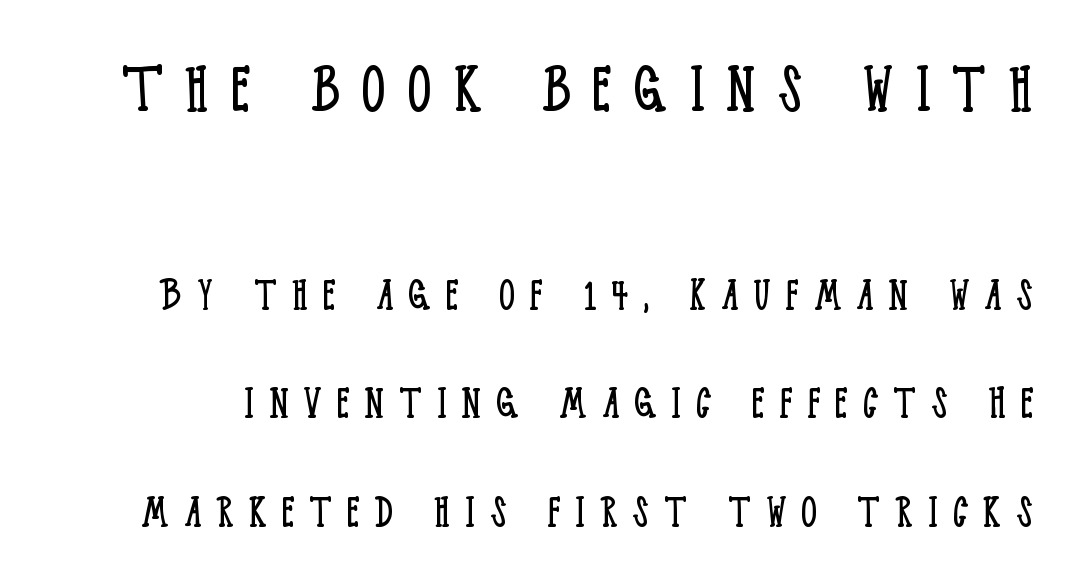
{"serif": "yes", "italic": "no", "bold": "no", "weight": "light", "width": "condensed", "stroke_contrast": "low", "x_height": "large", "monospaced": "no", "underline": "no", "line_spacing": "loose", "line_spacing_ratio": 2.13, "letter_spacing": "wide", "letter_spacing_em": 0.29, "larger_block": "first", "size_ratio": 1.49, "glyph_px": 76}
